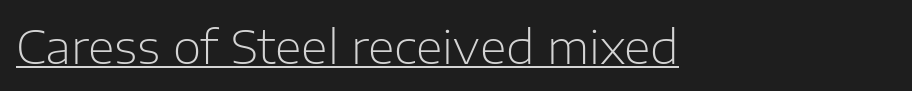
Q: Is the text bold? A: No.
Q: Is the text italic (slanted)? A: No, it is upright.
Q: Is the typeface a serif or a sans-serif typeface? A: Sans-serif.
Q: Is the text underlined? A: Yes.
Q: Is the spacing between letters normal or unusually wide? A: Normal.
Q: Width (condensed, normal, or wide)? A: Normal.
Q: Stroke contrast? A: Low.
Q: x-height? A: Medium.
Q: Monospaced? A: No.
